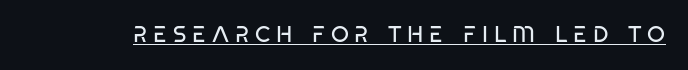
Is the type heavy? It reads as light-to-regular instead. Underlining? Definitely there. Is the letter spacing exaggerated? Yes — the characters are pushed far apart. It's the straight-up-and-down kind of type.
